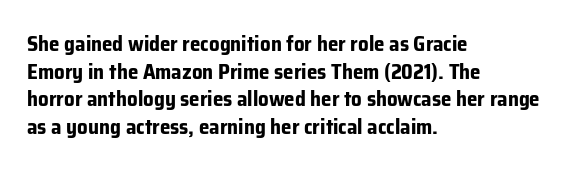
Q: Is the text bold? A: Yes.
Q: Is the text italic (slanted)? A: No, it is upright.
Q: Is the text underlined? A: No.
Q: How is the paragraph aligned? A: Left-aligned.
Q: Is the spacing between letters normal or unusually wide? A: Normal.
Q: Is the spacing between lines tight, normal or loose? A: Normal.
